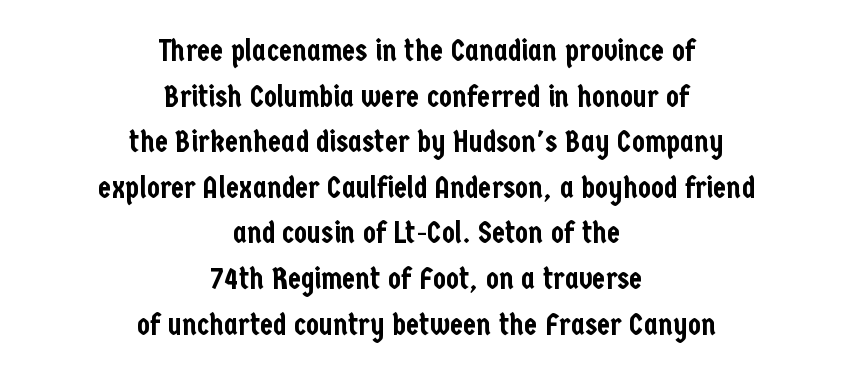
The image shows 30 px condensed sans-serif type, upright; set centered, normal line spacing (1.52x), normal letter spacing, not underlined; low stroke contrast and a medium x-height.
